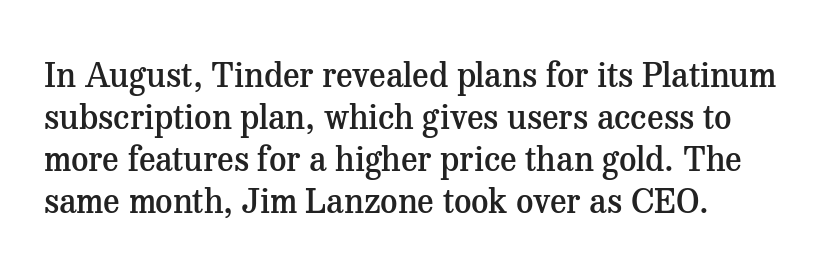
{"serif": "yes", "italic": "no", "bold": "semi", "weight": "semibold", "width": "normal", "stroke_contrast": "medium", "x_height": "medium", "monospaced": "no", "underline": "no", "align": "left", "line_spacing_ratio": 1.24, "letter_spacing": "normal", "letter_spacing_em": 0.0, "glyph_px": 34}
